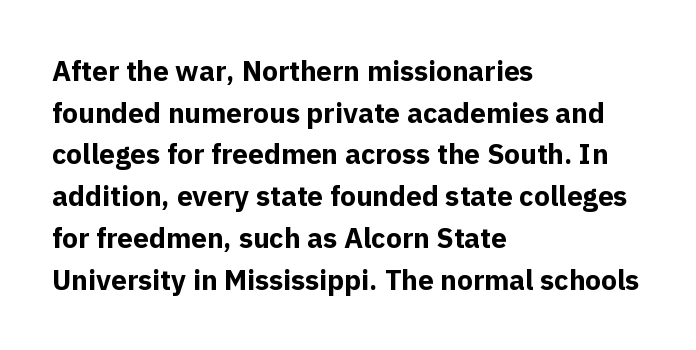
A typesetter would call this leading conventional body-copy spacing. Each glyph is drawn with heavy, bold strokes. The letters stand upright; this is a roman face. The space beneath each line is pristine and unruled. In terms of letterform style, serifs are entirely absent. The passage shown is typed in a proportional face where columns would drift.
